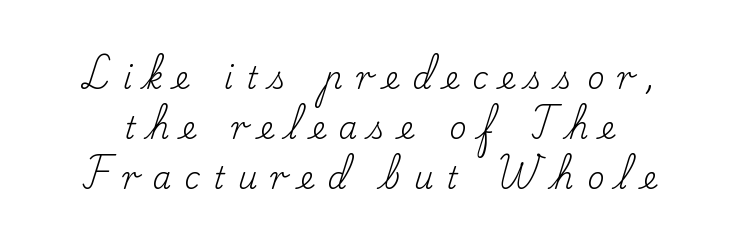
The image shows 30 px regular-weight serif type; set normal line spacing (1.67x), unusually wide letter spacing (+0.44 em), not underlined; low stroke contrast and a small x-height.
